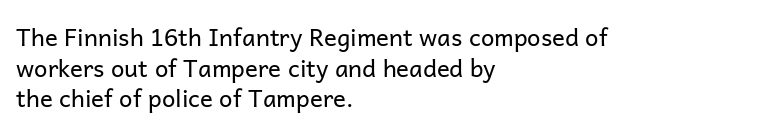
Q: Is the text bold? A: No.
Q: Is the text italic (slanted)? A: No, it is upright.
Q: Is the text underlined? A: No.
Q: How is the paragraph aligned? A: Left-aligned.
Q: Is the spacing between letters normal or unusually wide? A: Normal.
Q: Is the spacing between lines tight, normal or loose? A: Normal.
